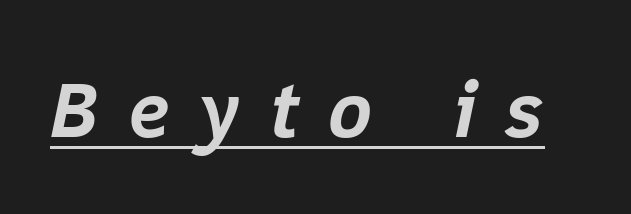
Its strokes are broad and dark, the hallmark of bold type. Display-style spreading of the glyphs; the letterfit is very open. Emphasis is given by a line drawn under the lettering. The lettering tilts uniformly, giving the passage an italic look. Note the varied advance widths — an 'i' is clearly narrower than an 'm'.
